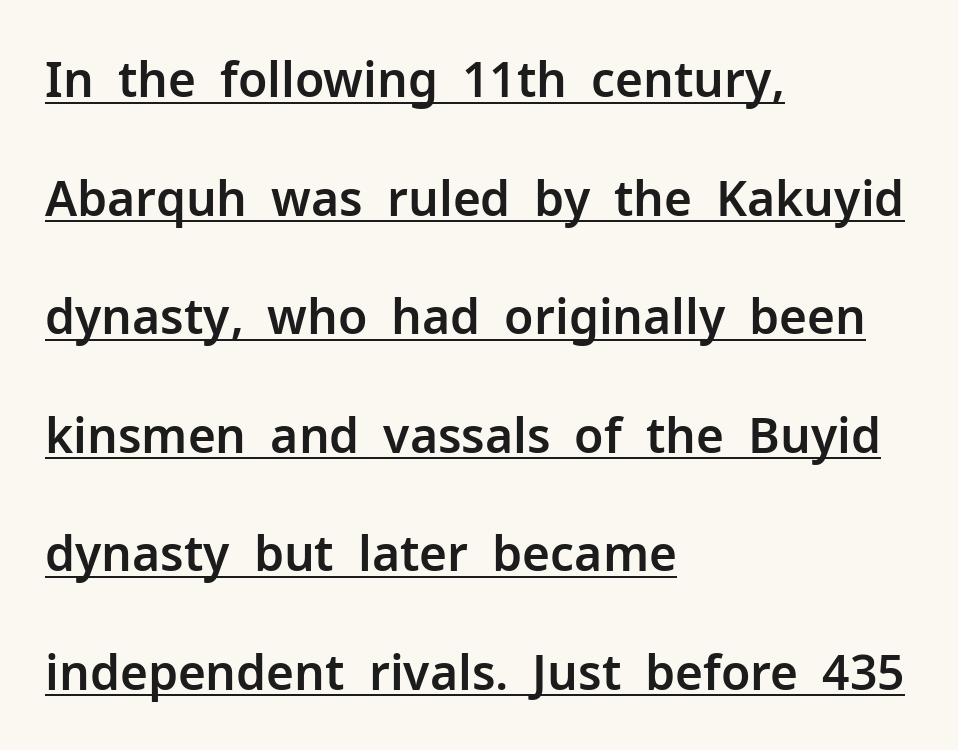
Q: Is the text italic (slanted)? A: No, it is upright.
Q: Is the typeface a serif or a sans-serif typeface? A: Sans-serif.
Q: Is the text underlined? A: Yes.
Q: How is the paragraph aligned? A: Left-aligned.
Q: Is the spacing between letters normal or unusually wide? A: Normal.
Q: Is the spacing between lines tight, normal or loose? A: Loose.
Q: Width (condensed, normal, or wide)? A: Normal.
Q: Stroke contrast? A: Low.
Q: x-height? A: Medium.
Q: Monospaced? A: No.
